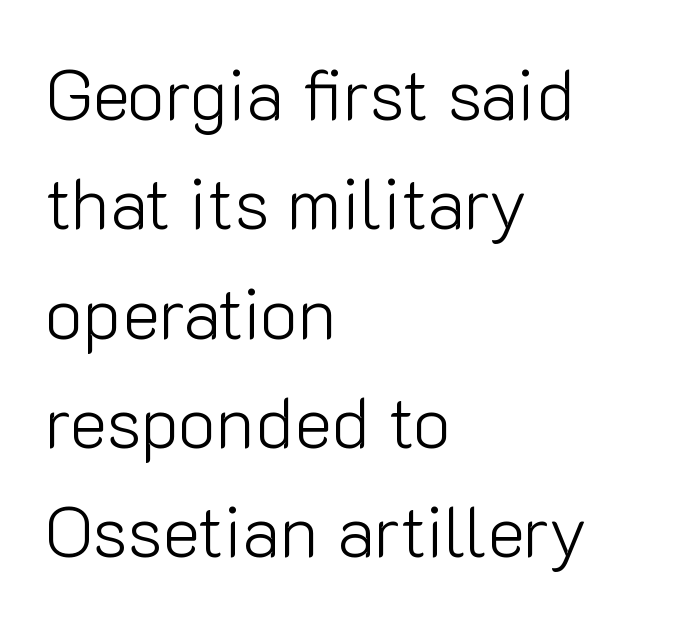
Counters stay open thanks to moderate or lighter strokes. The gaps between neighbouring characters are ordinary and unremarkable. The area under the type is left untouched. Varying glyph widths throughout — classic text-font behaviour. Posture: straight, roman, zero tilt. The block of text has a typical density, with ordinary space between rows.
